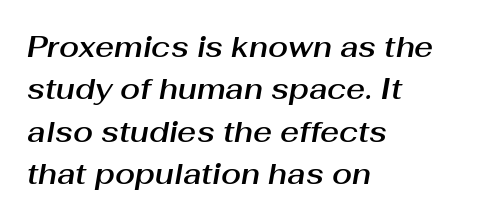
Q: Is the text italic (slanted)? A: Yes, it leans right by about 10 degrees.
Q: Is the text underlined? A: No.
Q: How is the paragraph aligned? A: Left-aligned.
Q: Is the spacing between letters normal or unusually wide? A: Normal.
Q: Is the spacing between lines tight, normal or loose? A: Normal.
Q: Width (condensed, normal, or wide)? A: Normal.
Q: Stroke contrast? A: Medium.
Q: x-height? A: Medium.
Q: Monospaced? A: No.
